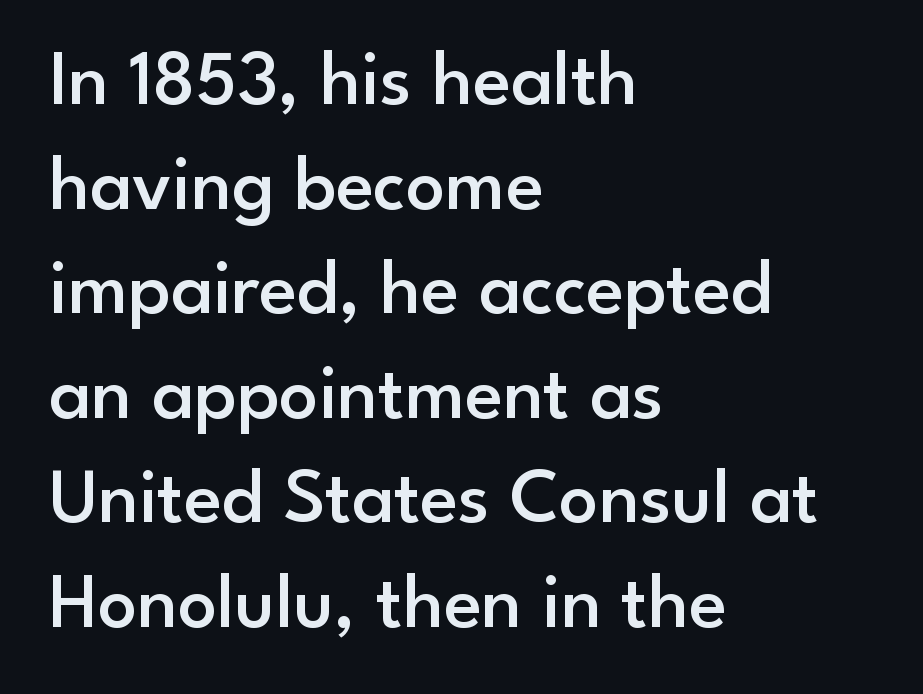
{"serif": "no", "italic": "no", "bold": "semi", "weight": "semibold", "width": "normal", "stroke_contrast": "low", "x_height": "small", "monospaced": "no", "underline": "no", "align": "left", "line_spacing": "normal", "line_spacing_ratio": 1.34, "letter_spacing": "normal", "letter_spacing_em": 0.0, "glyph_px": 78}
